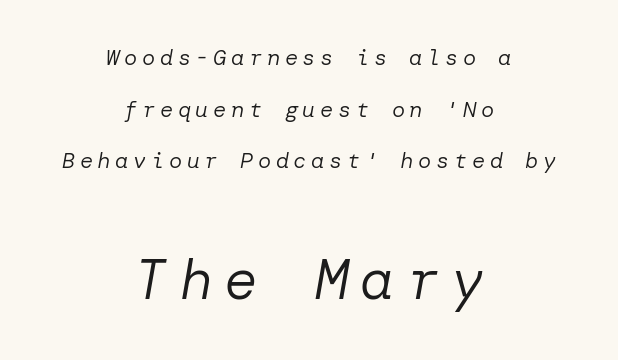
The image shows 56 px regular-weight type, italic (leaning right); set centered, loose line spacing (2.35x), unusually wide letter spacing (+0.21 em), not underlined; the second (bottom) block is 2.55x larger; low stroke contrast and a medium x-height.
